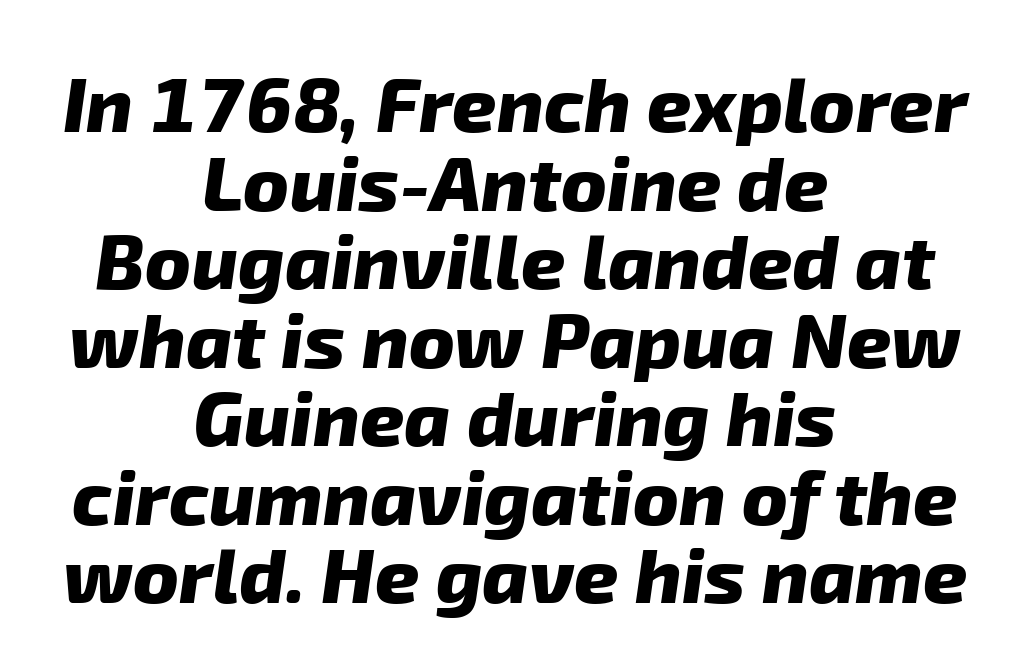
Q: Is the text bold? A: Yes.
Q: Is the typeface a serif or a sans-serif typeface? A: Sans-serif.
Q: Is the text underlined? A: No.
Q: How is the paragraph aligned? A: Centered.
Q: Is the spacing between letters normal or unusually wide? A: Normal.
Q: Is the spacing between lines tight, normal or loose? A: Tight.
Q: Width (condensed, normal, or wide)? A: Normal.
Q: Stroke contrast? A: Low.
Q: x-height? A: Medium.
Q: Monospaced? A: No.
